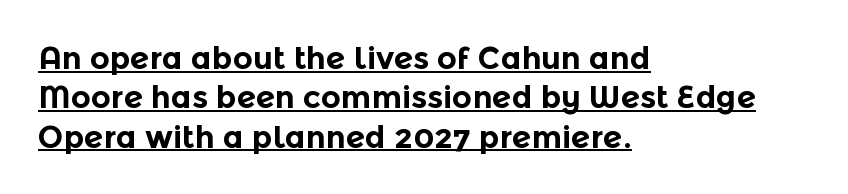
The image shows 31 px bold sans-serif type, upright; set left-aligned, normal line spacing (1.27x), normal letter spacing, underlined; a medium x-height.
